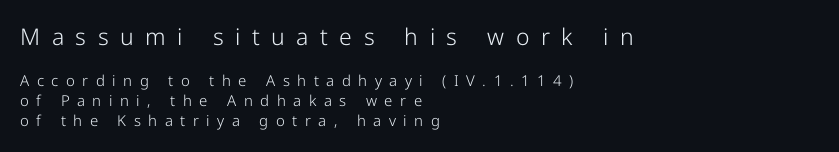
Q: Is the text bold? A: No.
Q: Is the text italic (slanted)? A: No, it is upright.
Q: Is the text underlined? A: No.
Q: How is the paragraph aligned? A: Left-aligned.
Q: Is the spacing between letters normal or unusually wide? A: Unusually wide.
Q: Is the spacing between lines tight, normal or loose? A: Normal.
Q: Which block of text is set in a larger size, the first (top) or the second (bottom)? A: The first (top) one.
